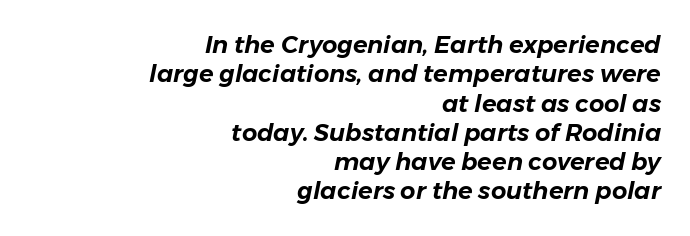
The image shows 24 px text type, italic (leaning right); set right-aligned, line spacing 1.22x, normal letter spacing, not underlined.
